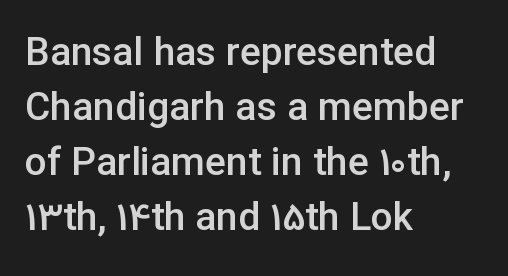
The image shows 39 px semibold sans-serif type, upright; set left-aligned, normal line spacing (1.41x), normal letter spacing, not underlined; low stroke contrast and a medium x-height.
